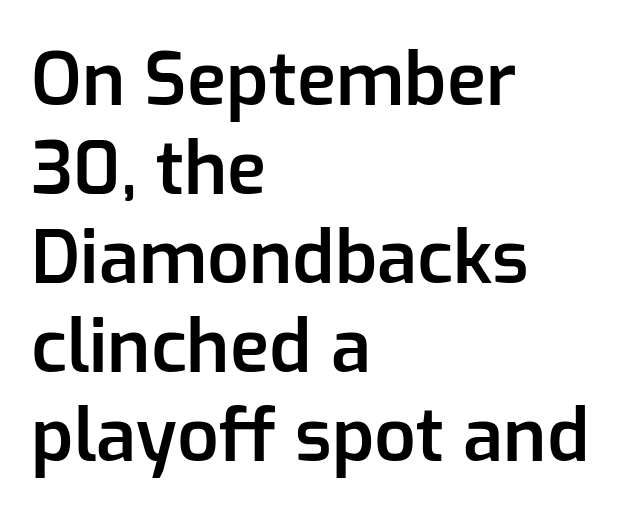
Caption: standard tracking, unaltered. The letters advance in unequal steps, a hallmark of proportional type. Is the type bold? Partly — it's a semibold, heavier than regular but not fully bold. Type without underlining. A typesetter would label this face a sans.
